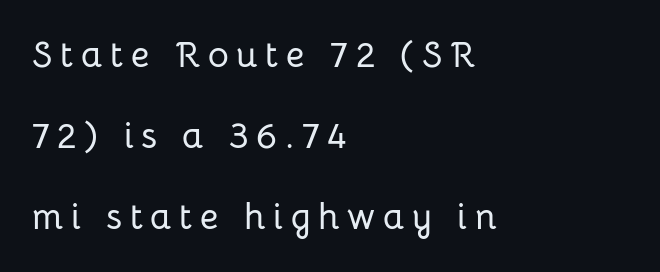
Q: Is the text italic (slanted)? A: No, it is upright.
Q: Is the typeface a serif or a sans-serif typeface? A: Sans-serif.
Q: Is the text underlined? A: No.
Q: How is the paragraph aligned? A: Left-aligned.
Q: Is the spacing between letters normal or unusually wide? A: Unusually wide.
Q: Is the spacing between lines tight, normal or loose? A: Loose.
Q: Width (condensed, normal, or wide)? A: Normal.
Q: Stroke contrast? A: Low.
Q: x-height? A: Medium.
Q: Monospaced? A: No.
